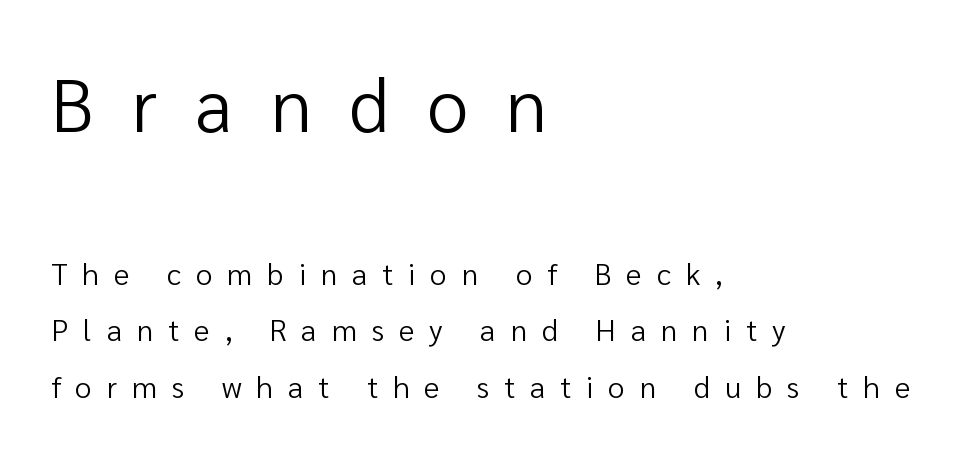
Q: Is the text bold? A: No.
Q: Is the text italic (slanted)? A: No, it is upright.
Q: Is the typeface a serif or a sans-serif typeface? A: Sans-serif.
Q: Is the text underlined? A: No.
Q: How is the paragraph aligned? A: Left-aligned.
Q: Is the spacing between letters normal or unusually wide? A: Unusually wide.
Q: Which block of text is set in a larger size, the first (top) or the second (bottom)? A: The first (top) one.
Q: Width (condensed, normal, or wide)? A: Normal.
Q: Stroke contrast? A: Low.
Q: x-height? A: Medium.
Q: Monospaced? A: No.
